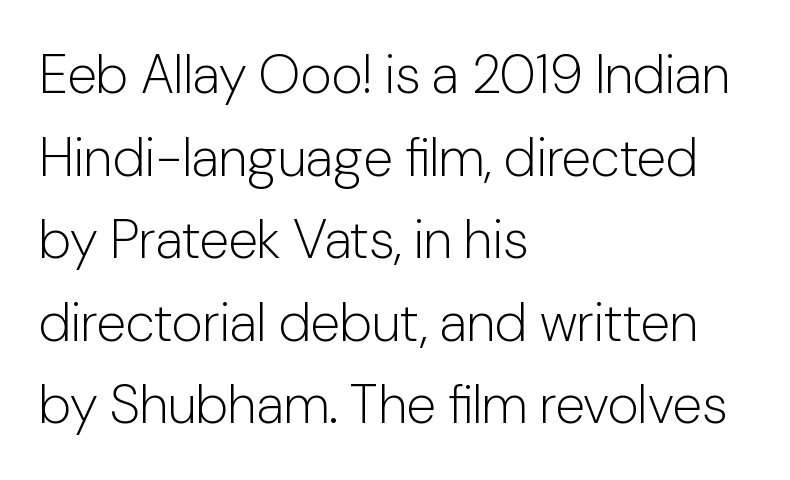
Q: Is the text bold? A: No.
Q: Is the text italic (slanted)? A: No, it is upright.
Q: Is the typeface a serif or a sans-serif typeface? A: Sans-serif.
Q: Is the text underlined? A: No.
Q: How is the paragraph aligned? A: Left-aligned.
Q: Is the spacing between letters normal or unusually wide? A: Normal.
Q: Is the spacing between lines tight, normal or loose? A: Normal.
Q: Width (condensed, normal, or wide)? A: Normal.
Q: Stroke contrast? A: Low.
Q: x-height? A: Medium.
Q: Monospaced? A: No.
